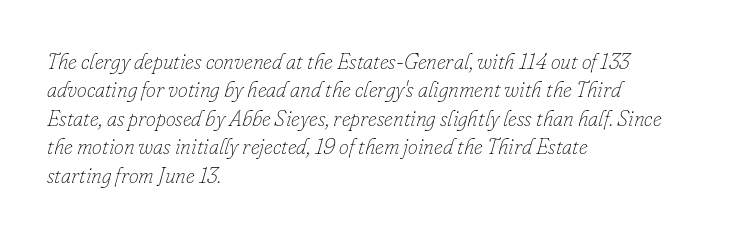
{"italic": "yes", "lean": "right", "slant_degrees": 16, "bold": "no", "underline": "no", "align": "left", "line_spacing": "normal", "line_spacing_ratio": 1.29, "letter_spacing": "normal", "letter_spacing_em": 0.0, "glyph_px": 22}
